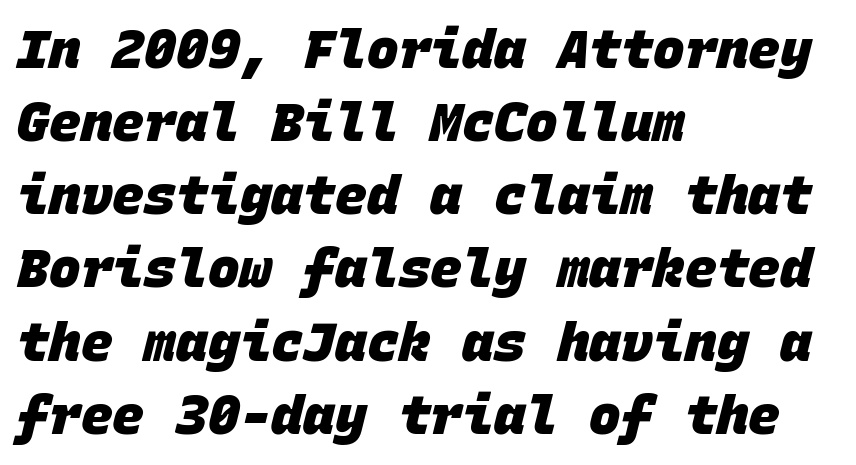
Any mark beneath the type? The region is blank. The rag falls on the right side of this text block. You could call the tracking neutral — neither tight nor loose. How heavy is the stroke? Heavy — this is a bold.
